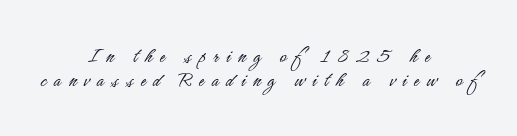
Quick note: interline space is minimal. The setting favours the middle, as headings and verse often do. A quiet, ordinary-to-light weight characterises the typeface. The string is rendered with underlining switched off.
